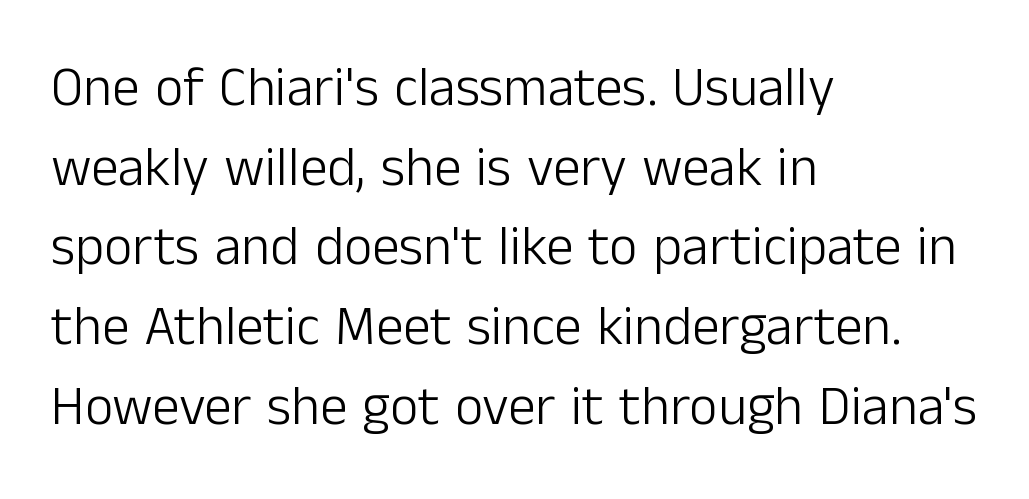
The image shows 55 px light sans-serif type, upright; set left-aligned, normal line spacing (1.45x), normal letter spacing, not underlined; low stroke contrast and a medium x-height.
